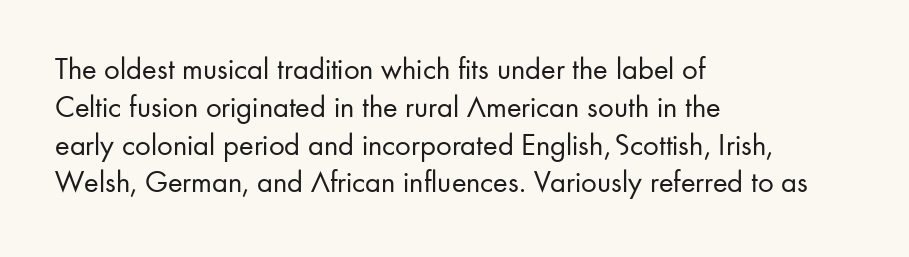
Q: Is the text bold? A: No.
Q: Is the text italic (slanted)? A: No, it is upright.
Q: Is the typeface a serif or a sans-serif typeface? A: Sans-serif.
Q: Is the text underlined? A: No.
Q: How is the paragraph aligned? A: Left-aligned.
Q: Is the spacing between letters normal or unusually wide? A: Normal.
Q: Width (condensed, normal, or wide)? A: Normal.
Q: Stroke contrast? A: Low.
Q: x-height? A: Small.
Q: Monospaced? A: No.
